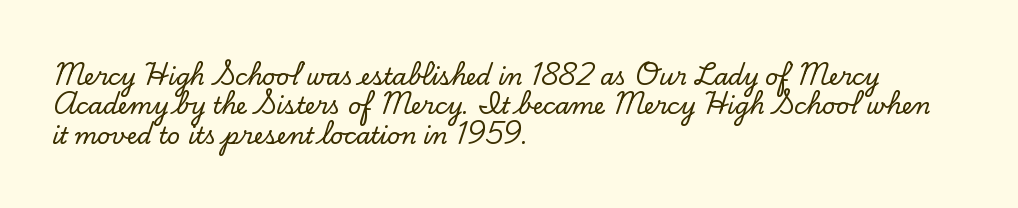
Q: Is the text italic (slanted)? A: Yes.
Q: Is the text underlined? A: No.
Q: How is the paragraph aligned? A: Left-aligned.
Q: Is the spacing between letters normal or unusually wide? A: Normal.
Q: Is the spacing between lines tight, normal or loose? A: Normal.
